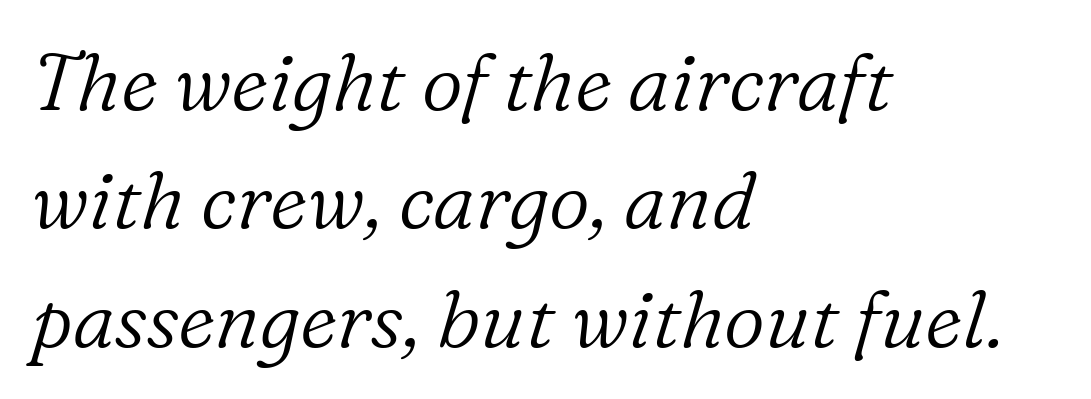
Q: Is the text bold? A: No.
Q: Is the text italic (slanted)? A: Yes, it leans right by about 16 degrees.
Q: Is the typeface a serif or a sans-serif typeface? A: Serif.
Q: Is the text underlined? A: No.
Q: How is the paragraph aligned? A: Left-aligned.
Q: Is the spacing between letters normal or unusually wide? A: Normal.
Q: Is the spacing between lines tight, normal or loose? A: Normal.
Q: Width (condensed, normal, or wide)? A: Normal.
Q: Stroke contrast? A: Low.
Q: x-height? A: Medium.
Q: Monospaced? A: No.
